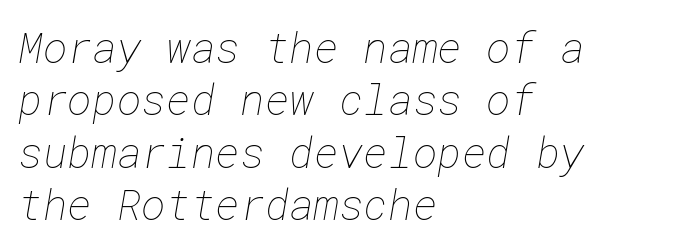
{"bold": "no", "weight": "thin", "width": "normal", "stroke_contrast": "low", "x_height": "medium", "underline": "no", "align": "left", "line_spacing": "normal", "line_spacing_ratio": 1.25, "letter_spacing": "normal", "letter_spacing_em": 0.0, "glyph_px": 42}
